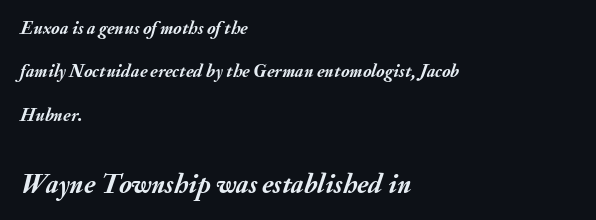
Any mark beneath the type? The region is blank. Every letter is thick-stroked: bold, no question. How would I describe the line gaps? Wide and relaxed. The typography opts for an oblique posture over an upright one. The following chunk of copy outweighs the initial chunk in type size.
